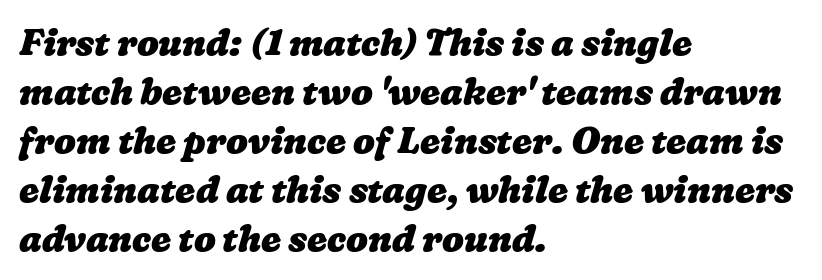
{"bold": "yes", "weight": "heavy", "width": "wide", "stroke_contrast": "low", "x_height": "medium", "monospaced": "no", "underline": "no", "align": "left", "line_spacing": "normal", "line_spacing_ratio": 1.36, "letter_spacing": "normal", "letter_spacing_em": 0.0, "glyph_px": 36}
